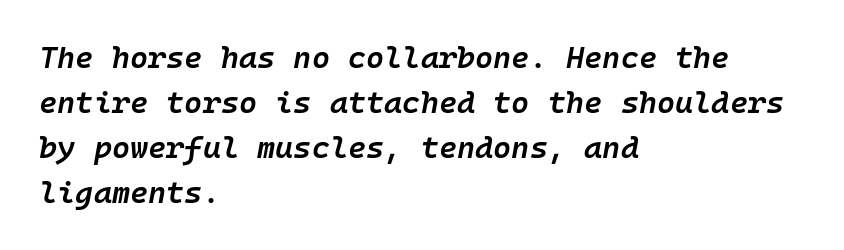
The image shows 31 px semibold type, italic (leaning right), monospaced; set left-aligned, normal line spacing (1.45x), normal letter spacing, not underlined; low stroke contrast and a medium x-height.
